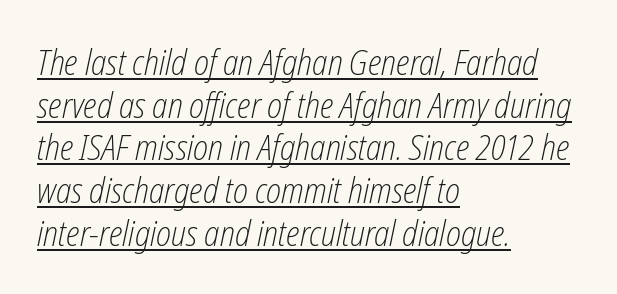
The image shows 35 px light, condensed type, italic (leaning right); set left-aligned, line spacing 1.22x, normal letter spacing, underlined; low stroke contrast and a medium x-height.
